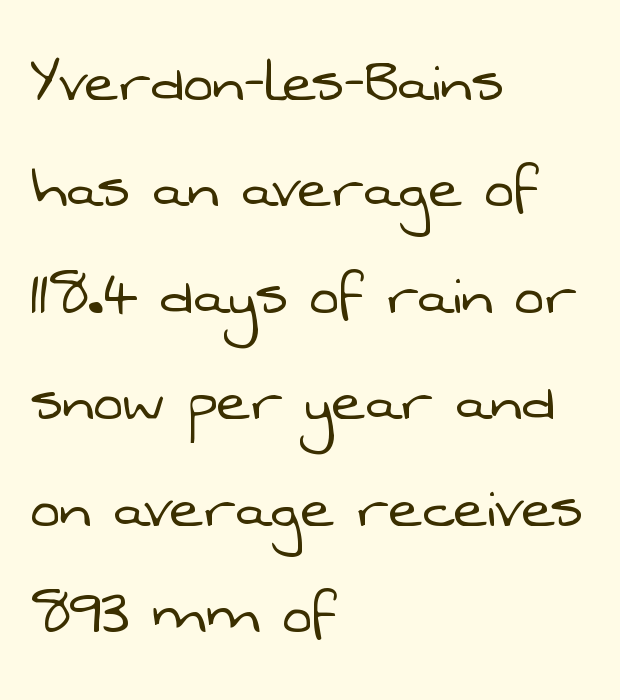
The space beneath each line is pristine and unruled. Do the characters align in a grid? No, the font is proportional. Letter spacing: default. Classification — sans serif. The font is comparable to plain body text, perhaps lighter. The space between consecutive lines is moderate.
